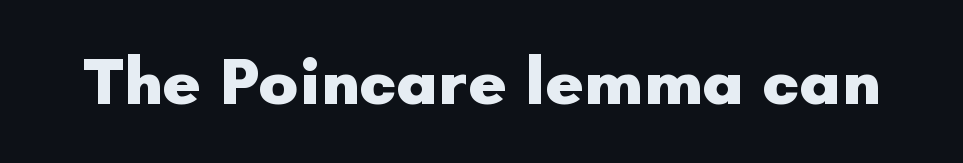
{"serif": "no", "italic": "no", "bold": "yes", "weight": "heavy", "width": "normal", "stroke_contrast": "low", "x_height": "small", "monospaced": "no", "underline": "no", "letter_spacing": "normal", "letter_spacing_em": 0.0, "glyph_px": 67}
